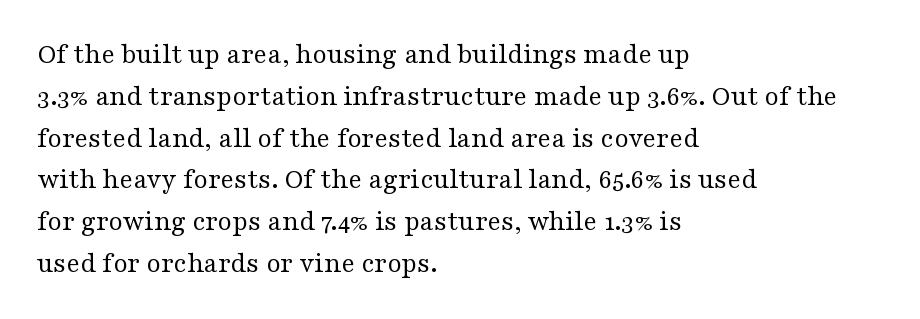
{"serif": "yes", "italic": "no", "bold": "no", "weight": "regular", "width": "wide", "stroke_contrast": "medium", "x_height": "medium", "monospaced": "no", "underline": "no", "align": "left", "line_spacing": "normal", "line_spacing_ratio": 1.44, "letter_spacing": "normal", "letter_spacing_em": 0.0, "glyph_px": 29}
